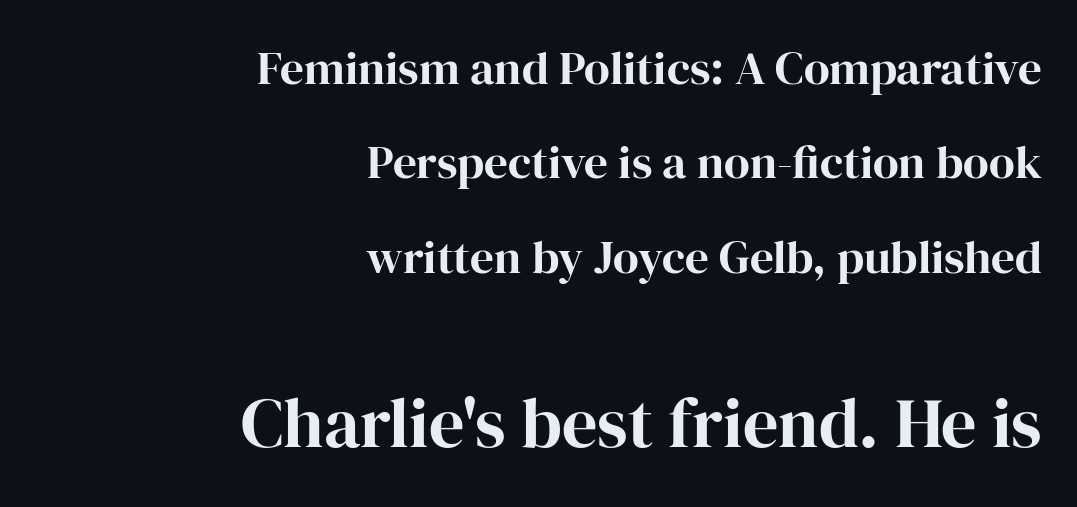
Q: Is the text italic (slanted)? A: No, it is upright.
Q: Is the typeface a serif or a sans-serif typeface? A: Serif.
Q: Is the text underlined? A: No.
Q: How is the paragraph aligned? A: Right-aligned.
Q: Is the spacing between letters normal or unusually wide? A: Normal.
Q: Is the spacing between lines tight, normal or loose? A: Loose.
Q: Which block of text is set in a larger size, the first (top) or the second (bottom)? A: The second (bottom) one.
Q: Width (condensed, normal, or wide)? A: Normal.
Q: Stroke contrast? A: High.
Q: x-height? A: Medium.
Q: Monospaced? A: No.
